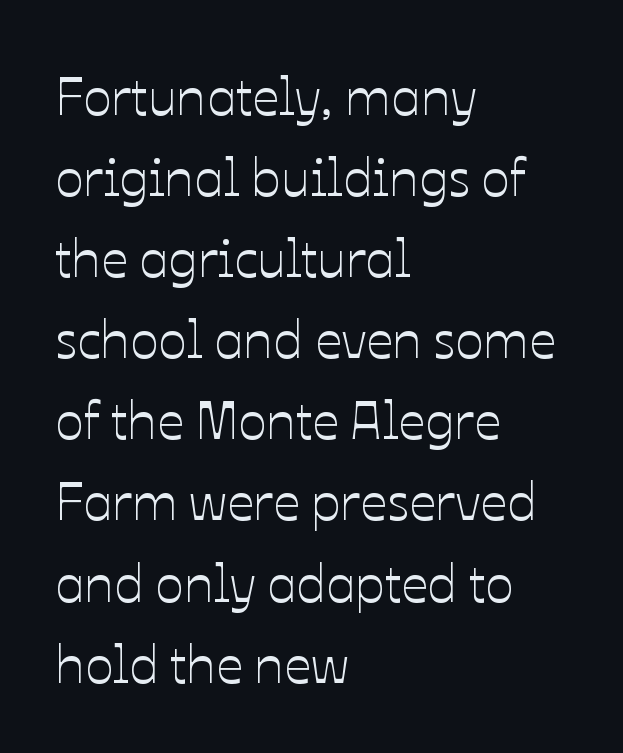
Q: Is the text italic (slanted)? A: No, it is upright.
Q: Is the text underlined? A: No.
Q: How is the paragraph aligned? A: Left-aligned.
Q: Is the spacing between letters normal or unusually wide? A: Normal.
Q: Is the spacing between lines tight, normal or loose? A: Normal.
Q: Width (condensed, normal, or wide)? A: Normal.
Q: Stroke contrast? A: Low.
Q: x-height? A: Medium.
Q: Monospaced? A: No.
